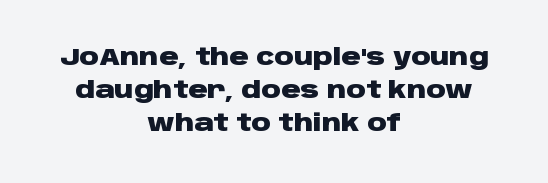
The vertical gap from one line to the next is medium. Plain, unruled lines of type. Letter spacing: default. This is roman type, the default non-slanted kind.
